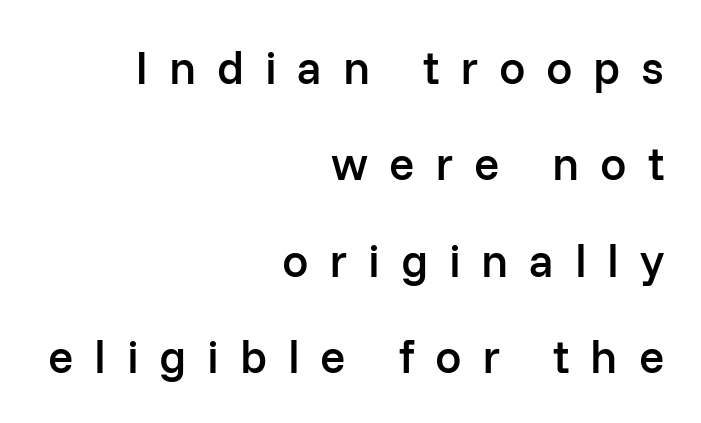
The image shows 47 px semibold sans-serif type, upright; set right-aligned, loose line spacing (2.05x), unusually wide letter spacing (+0.44 em), not underlined; low stroke contrast and a medium x-height.
